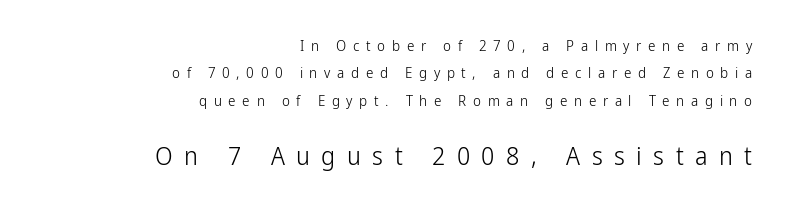
{"italic": "no", "bold": "no", "underline": "no", "align": "right", "line_spacing_ratio": 1.82, "letter_spacing": "wide", "letter_spacing_em": 0.44, "larger_block": "second", "size_ratio": 1.73, "glyph_px": 26}
